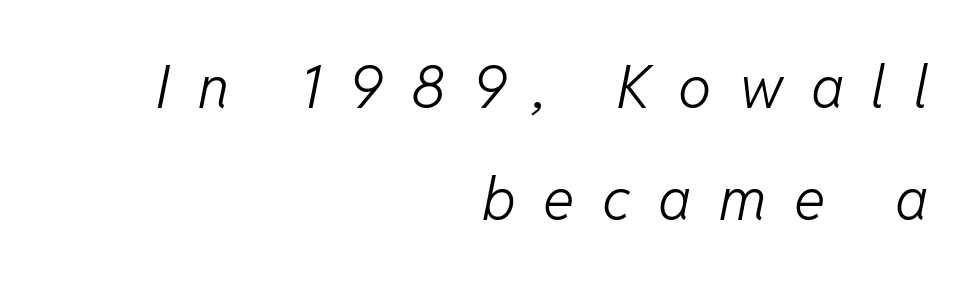
Q: Is the text bold? A: No.
Q: Is the text italic (slanted)? A: Yes, it leans right by about 11 degrees.
Q: Is the text underlined? A: No.
Q: How is the paragraph aligned? A: Right-aligned.
Q: Is the spacing between letters normal or unusually wide? A: Unusually wide.
Q: Is the spacing between lines tight, normal or loose? A: Loose.
Q: Width (condensed, normal, or wide)? A: Normal.
Q: Stroke contrast? A: Low.
Q: x-height? A: Medium.
Q: Monospaced? A: No.
